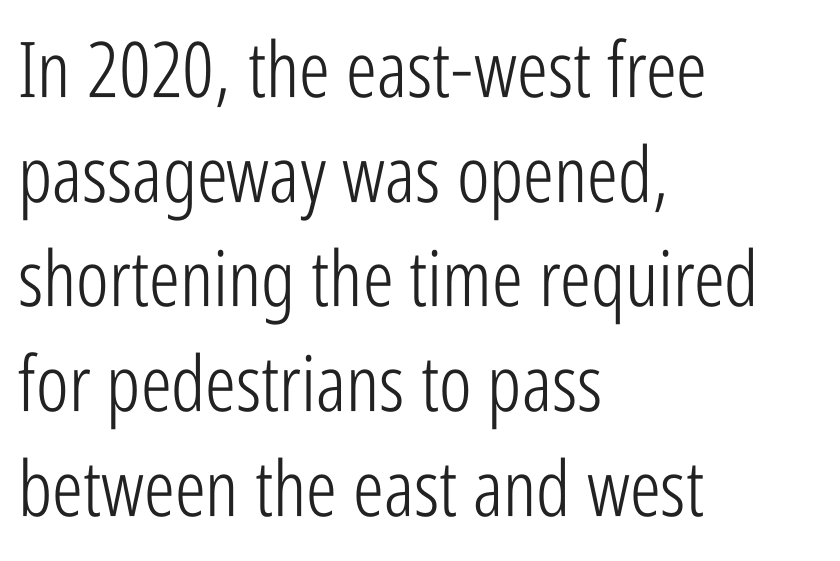
{"serif": "no", "italic": "no", "bold": "no", "weight": "light", "width": "condensed", "stroke_contrast": "low", "x_height": "medium", "monospaced": "no", "underline": "no", "align": "left", "line_spacing": "normal", "line_spacing_ratio": 1.36, "letter_spacing": "normal", "letter_spacing_em": 0.0, "glyph_px": 77}
